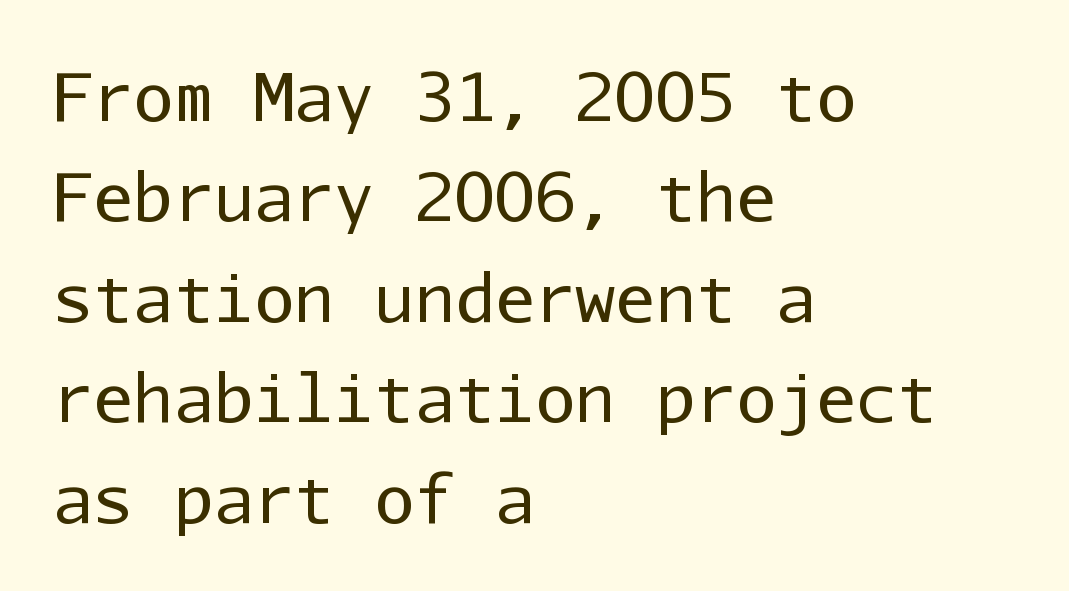
Q: Is the text bold? A: No.
Q: Is the text italic (slanted)? A: No, it is upright.
Q: Is the typeface a serif or a sans-serif typeface? A: Sans-serif.
Q: Is the text underlined? A: No.
Q: How is the paragraph aligned? A: Left-aligned.
Q: Is the spacing between letters normal or unusually wide? A: Normal.
Q: Is the spacing between lines tight, normal or loose? A: Normal.
Q: Width (condensed, normal, or wide)? A: Normal.
Q: Stroke contrast? A: Low.
Q: x-height? A: Medium.
Q: Monospaced? A: Yes.
